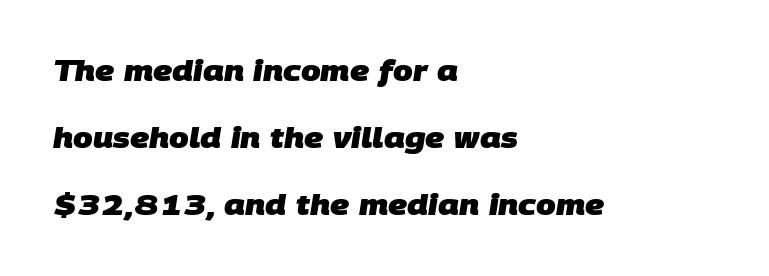
The image shows 28 px heavy sans-serif type; set left-aligned, loose line spacing (2.4x), normal letter spacing, not underlined; low stroke contrast and a large x-height.
